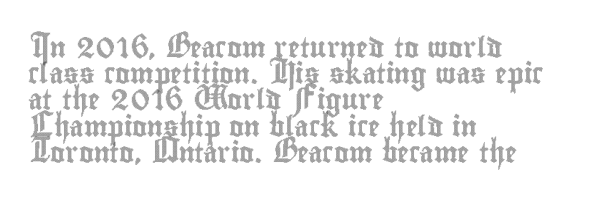
The image shows 20 px text type, upright; set left-aligned, normal line spacing (1.31x), normal letter spacing, not underlined.
